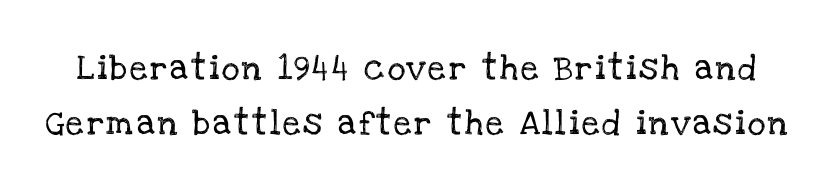
{"italic": "no", "underline": "no", "line_spacing": "loose", "line_spacing_ratio": 2.19, "glyph_px": 25}
